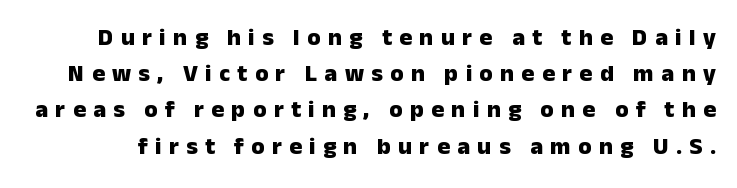
Caption: expanded tracking, letters set apart. Quick note: underline off. In terms of posture, this sample is upright. As a designer I'd log this as weight 700, bold. Honestly, the row spacing looks completely unremarkable.
